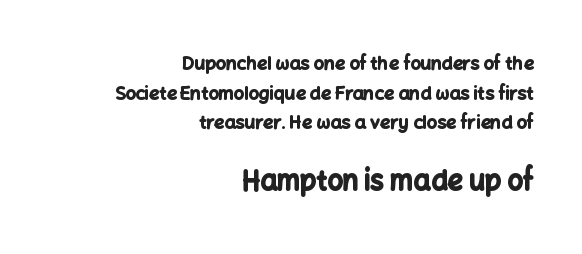
Q: Is the text bold? A: Yes.
Q: Is the text italic (slanted)? A: No, it is upright.
Q: Is the text underlined? A: No.
Q: How is the paragraph aligned? A: Right-aligned.
Q: Is the spacing between letters normal or unusually wide? A: Normal.
Q: Is the spacing between lines tight, normal or loose? A: Normal.
Q: Which block of text is set in a larger size, the first (top) or the second (bottom)? A: The second (bottom) one.
